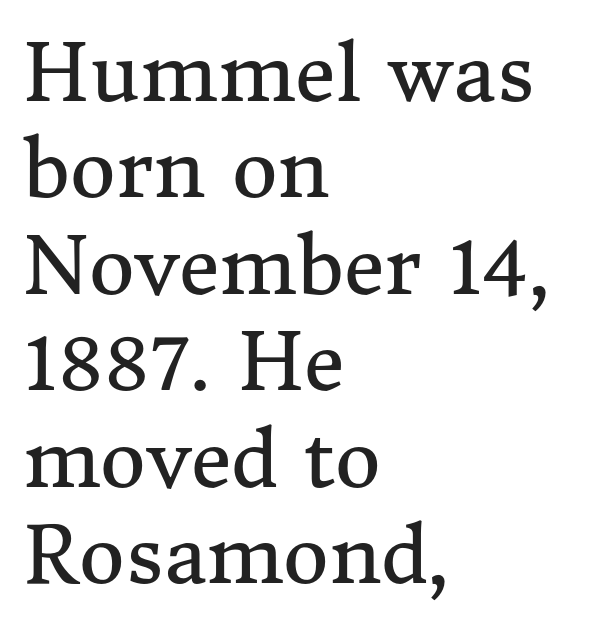
Q: Is the text bold? A: No.
Q: Is the text italic (slanted)? A: No, it is upright.
Q: Is the typeface a serif or a sans-serif typeface? A: Serif.
Q: Is the text underlined? A: No.
Q: How is the paragraph aligned? A: Left-aligned.
Q: Is the spacing between letters normal or unusually wide? A: Normal.
Q: Width (condensed, normal, or wide)? A: Normal.
Q: Stroke contrast? A: Medium.
Q: x-height? A: Medium.
Q: Monospaced? A: No.
